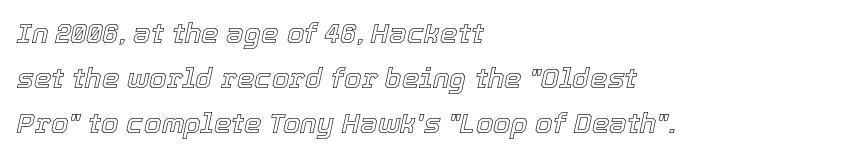
Does the leading feel generous? No, just average. Where is the straight margin? On the left. The passage shown is not underscored anywhere. Standard letterfit; no display-style spreading of the glyphs. Designer's note — italics engaged. You could not count columns in this text — the font is proportionally spaced.
